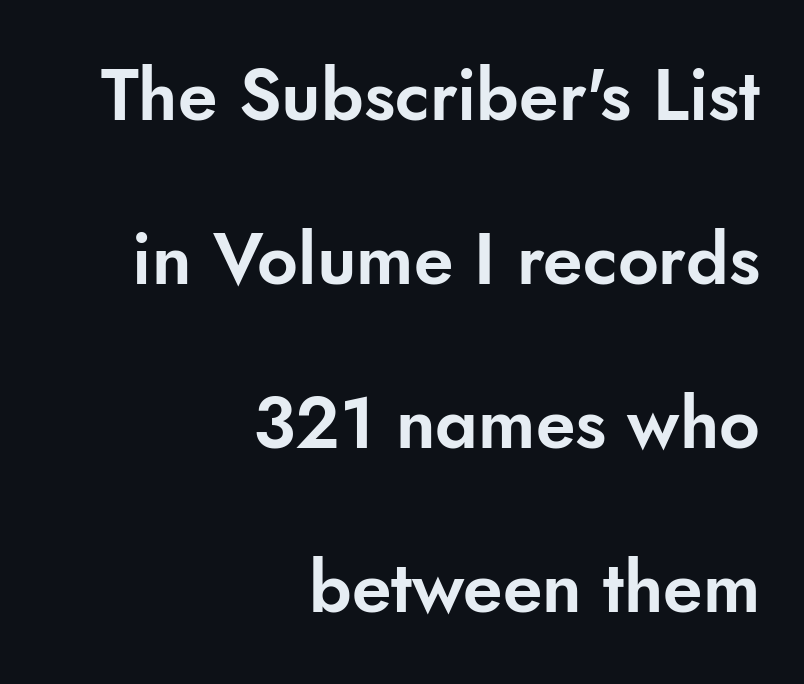
The image shows 71 px sans-serif type, upright; set right-aligned, loose line spacing (2.31x), normal letter spacing, not underlined; low stroke contrast and a small x-height.
